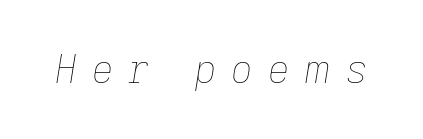
The image shows 38 px thin type, italic (leaning right); set unusually wide letter spacing (+0.38 em), not underlined; low stroke contrast and a medium x-height.
